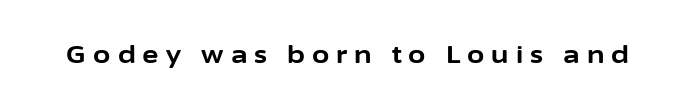
{"italic": "no", "bold": "yes", "underline": "no", "letter_spacing": "wide", "letter_spacing_em": 0.28, "glyph_px": 25}
